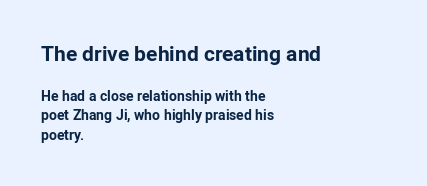
Q: Is the text bold? A: Yes.
Q: Is the text italic (slanted)? A: No, it is upright.
Q: Is the text underlined? A: No.
Q: How is the paragraph aligned? A: Left-aligned.
Q: Is the spacing between letters normal or unusually wide? A: Normal.
Q: Is the spacing between lines tight, normal or loose? A: Normal.
Q: Which block of text is set in a larger size, the first (top) or the second (bottom)? A: The first (top) one.
